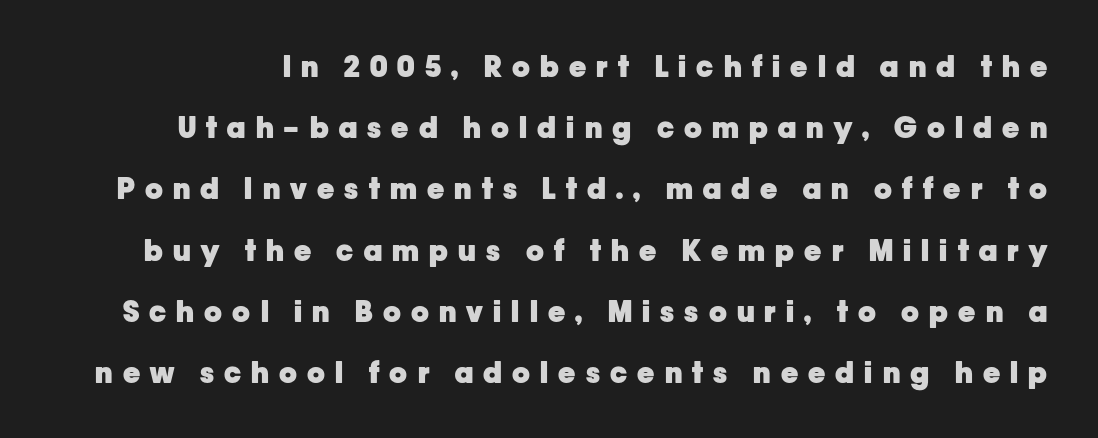
The image shows 29 px heavy sans-serif type, upright; set loose line spacing (2.11x), unusually wide letter spacing (+0.35 em), not underlined; low stroke contrast and a medium x-height.
